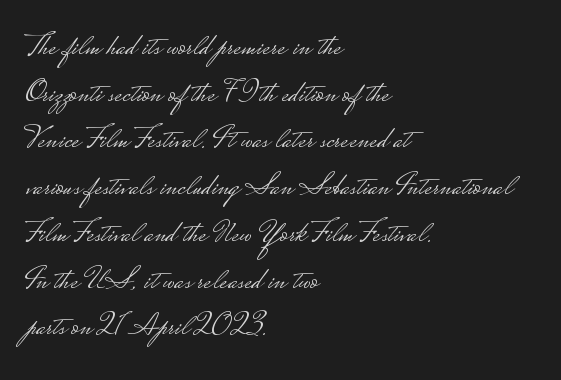
Baseline-to-baseline distance is the conventional proportion of letter height. Serifs: no, the terminals of the letterforms are clean. The words here are not underlined. Notice how the passage keeps a crisp vertical edge on the left only.
